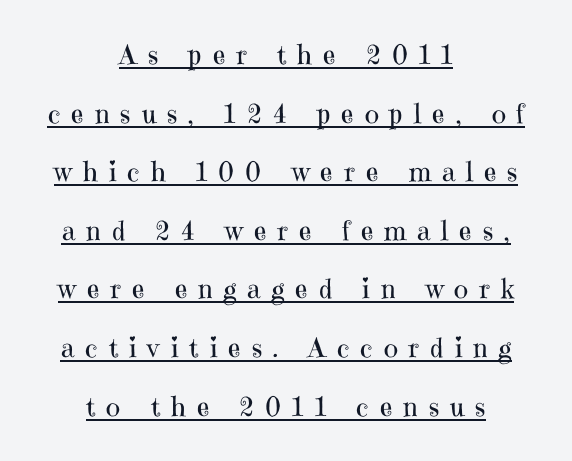
The image shows 27 px text type, upright; set centered, loose line spacing (2.17x), unusually wide letter spacing (+0.41 em), underlined.
